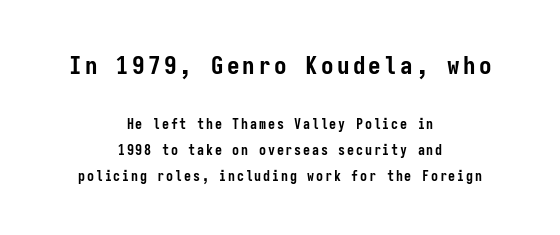
{"italic": "no", "bold": "yes", "underline": "no", "align": "center", "line_spacing_ratio": 1.85, "larger_block": "first", "size_ratio": 1.79, "glyph_px": 25}
